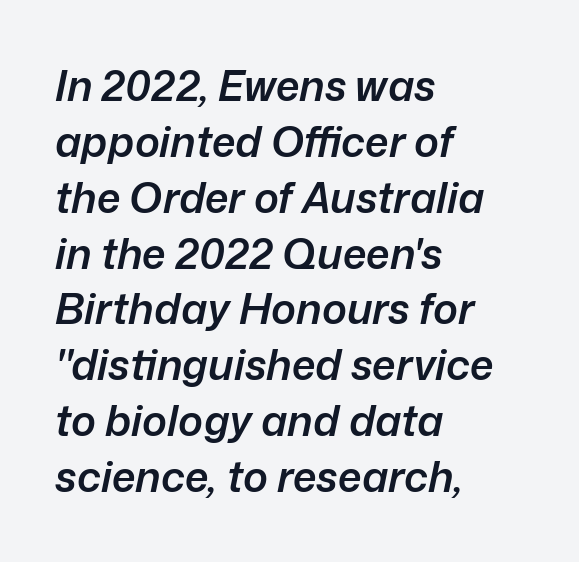
The area under the type is left untouched. On the weight axis this lands at semibold, roughly 600. The paragraph has a hard left edge and a soft right edge. The face used here is proportionally spaced, like ordinary book or web type. One glance says typical: line gaps are just what's usual. Between one letter and the next there's only the usual sliver of space.
